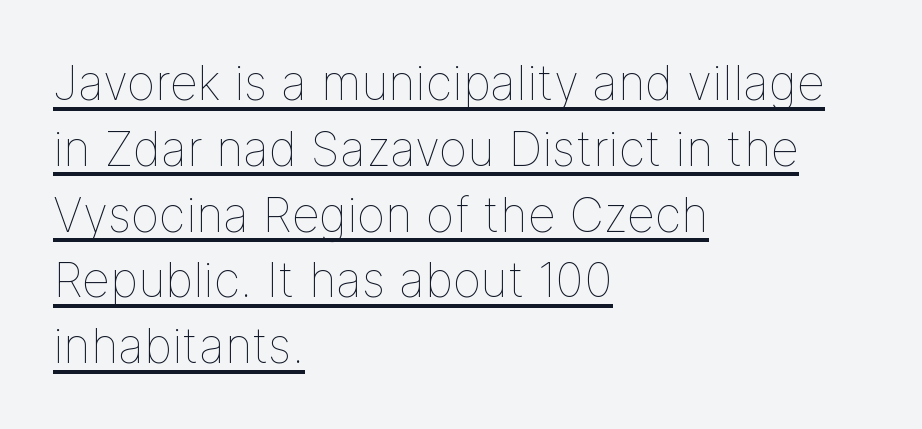
The image shows 48 px thin type, upright; set left-aligned, normal line spacing (1.37x), normal letter spacing, underlined; low stroke contrast and a medium x-height.
